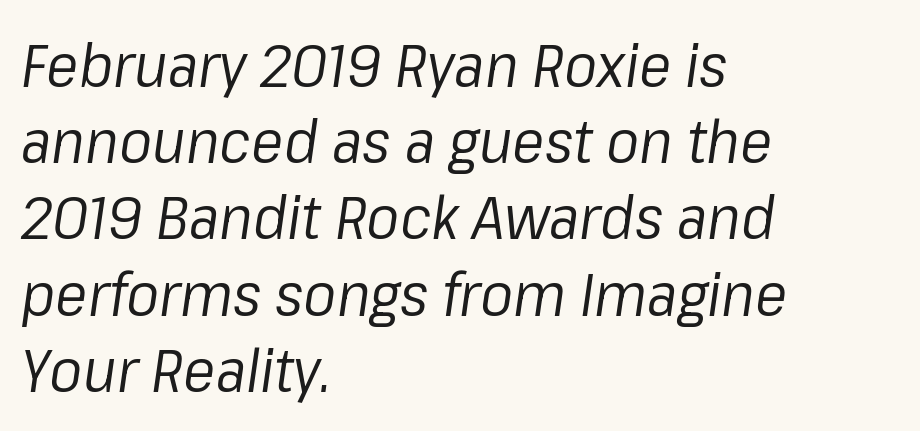
{"italic": "yes", "lean": "right", "slant_degrees": 8, "bold": "no", "weight": "regular", "width": "normal", "stroke_contrast": "low", "x_height": "medium", "monospaced": "no", "underline": "no", "align": "left", "line_spacing": "normal", "line_spacing_ratio": 1.25, "letter_spacing": "normal", "letter_spacing_em": 0.0, "glyph_px": 61}
